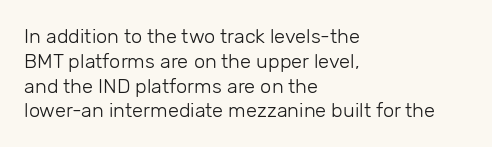
{"italic": "no", "bold": "no", "underline": "no", "align": "left", "line_spacing_ratio": 1.24, "letter_spacing": "normal", "letter_spacing_em": 0.0, "glyph_px": 20}
